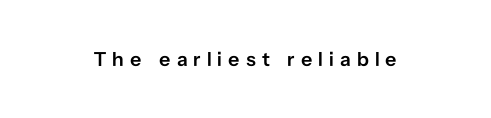
On the weight axis this lands at semibold, roughly 600. Decoration check: the copy has no underline. The passage shown has open, widely tracked lettering throughout. This sample uses an upright cut, with every glyph sitting square on the baseline.
